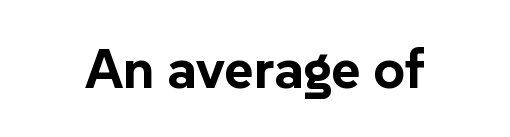
The image shows 56 px bold sans-serif type, upright; set normal letter spacing, not underlined; low stroke contrast and a medium x-height.
